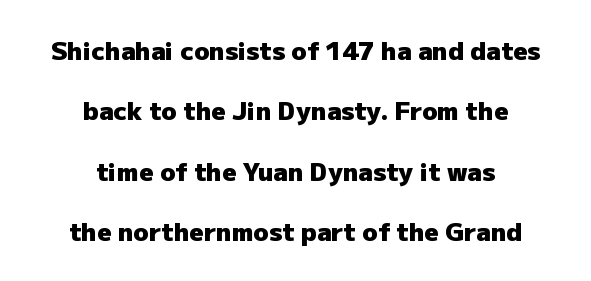
The image shows 25 px bold type, upright; set centered, loose line spacing (2.42x), normal letter spacing, not underlined.
